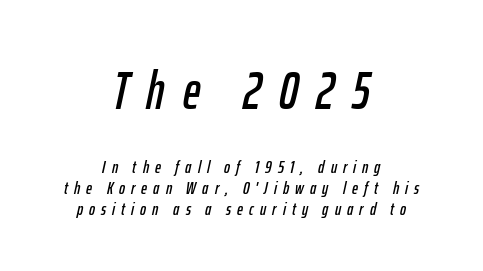
{"italic": "yes", "lean": "right", "slant_degrees": 12, "width": "condensed", "stroke_contrast": "low", "x_height": "medium", "monospaced": "no", "underline": "no", "align": "center", "line_spacing_ratio": 1.16, "letter_spacing": "wide", "letter_spacing_em": 0.34, "larger_block": "first", "size_ratio": 2.94, "glyph_px": 53}
